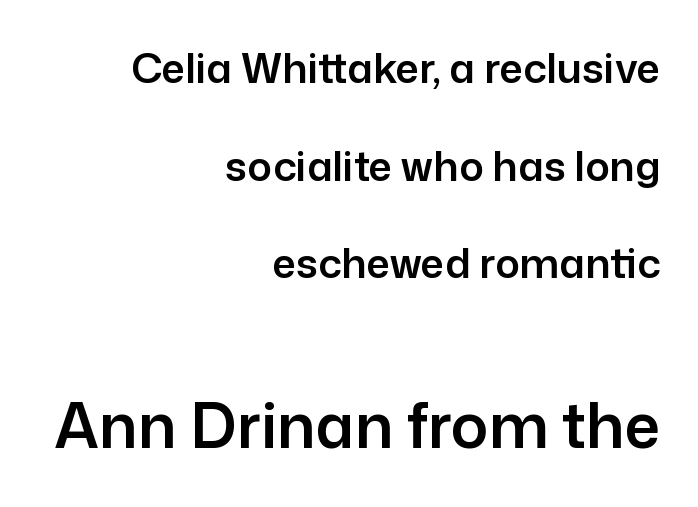
Q: Is the text italic (slanted)? A: No, it is upright.
Q: Is the typeface a serif or a sans-serif typeface? A: Sans-serif.
Q: Is the text underlined? A: No.
Q: How is the paragraph aligned? A: Right-aligned.
Q: Is the spacing between letters normal or unusually wide? A: Normal.
Q: Is the spacing between lines tight, normal or loose? A: Loose.
Q: Which block of text is set in a larger size, the first (top) or the second (bottom)? A: The second (bottom) one.
Q: Width (condensed, normal, or wide)? A: Normal.
Q: Stroke contrast? A: Low.
Q: x-height? A: Medium.
Q: Monospaced? A: No.
